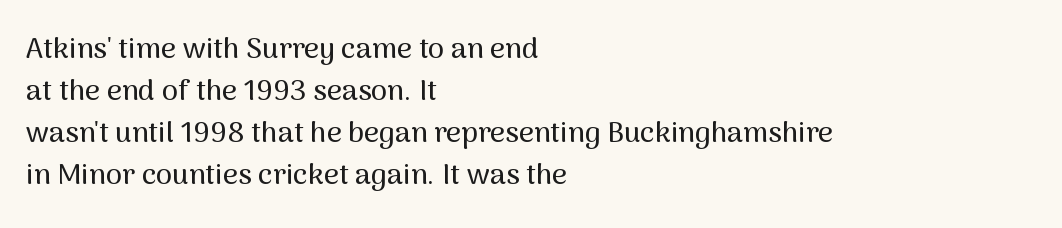
{"serif": "no", "italic": "no", "width": "normal", "stroke_contrast": "medium", "x_height": "medium", "monospaced": "no", "underline": "no", "align": "left", "line_spacing": "normal", "line_spacing_ratio": 1.45, "letter_spacing": "normal", "letter_spacing_em": 0.0, "glyph_px": 29}
